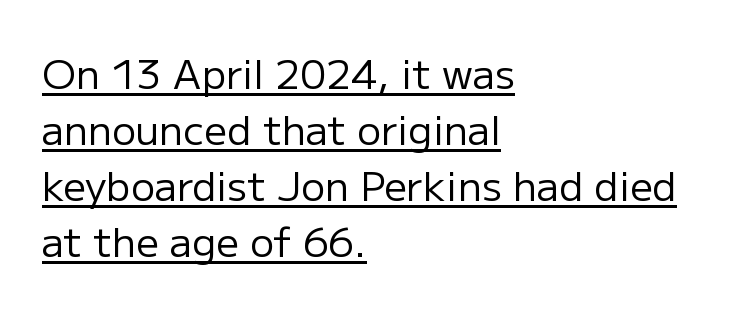
Every word sits above its own underline. You could not count columns in this text — the font is proportionally spaced. The cut favours lightness, reaching ordinary text weight at its darkest. The rendering shows plain stroke endings on the letterforms — a sans-serif design.
